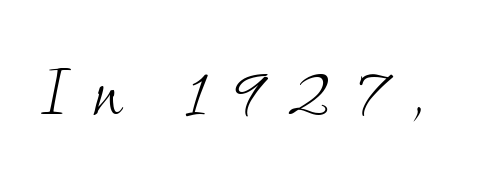
The image shows 73 px light serif type; set unusually wide letter spacing (+0.33 em), not underlined; low stroke contrast and a small x-height.
